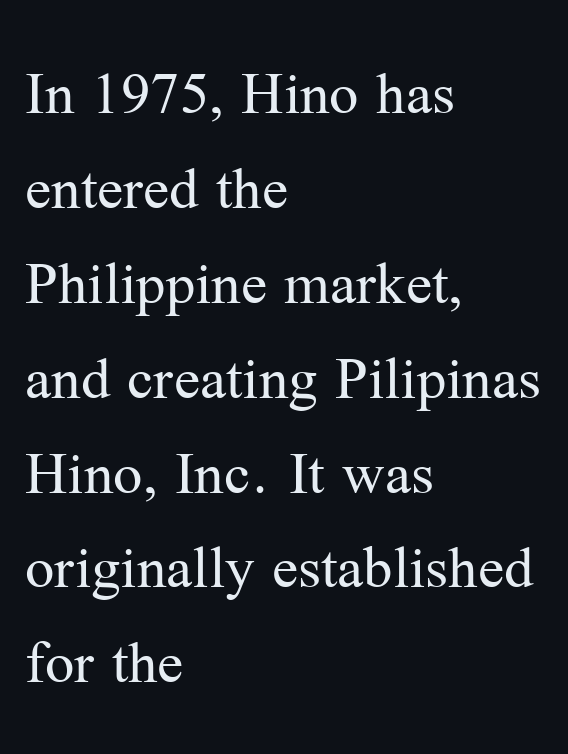
The image shows 65 px regular-weight serif type, upright; set left-aligned, normal line spacing (1.46x), normal letter spacing, not underlined; medium stroke contrast and a medium x-height.
